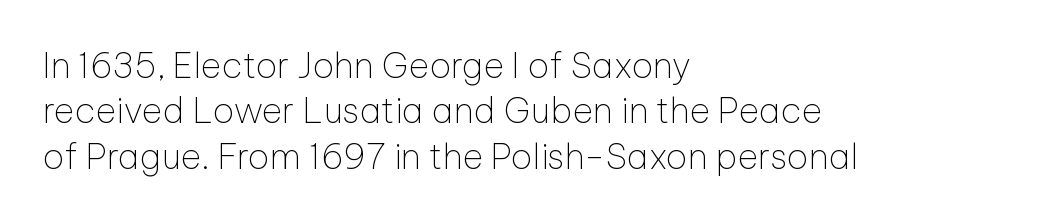
The image shows 35 px thin sans-serif type, upright; set left-aligned, normal line spacing (1.3x), normal letter spacing, not underlined; low stroke contrast and a medium x-height.
